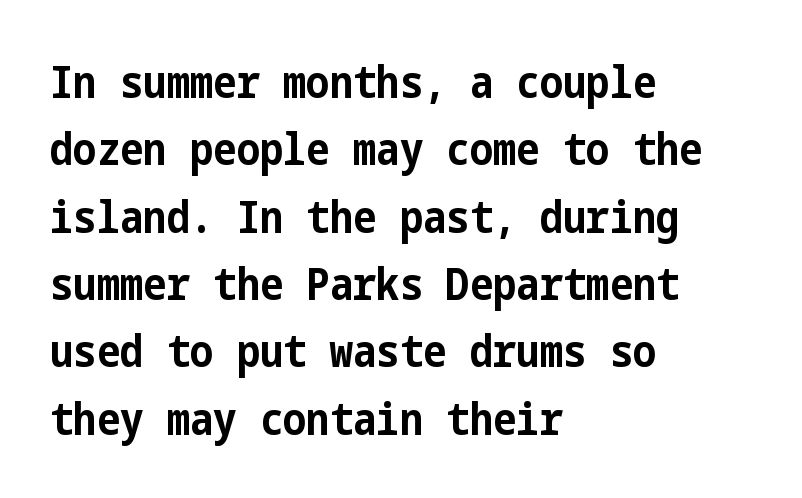
{"serif": "no", "italic": "no", "bold": "yes", "weight": "bold", "width": "condensed", "stroke_contrast": "low", "x_height": "medium", "underline": "no", "align": "left", "line_spacing": "normal", "line_spacing_ratio": 1.53, "letter_spacing": "normal", "letter_spacing_em": 0.0, "glyph_px": 44}
